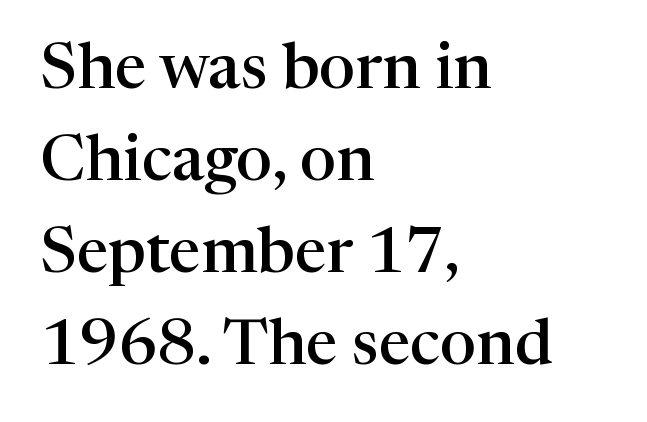
{"serif": "yes", "italic": "no", "bold": "semi", "weight": "semibold", "width": "normal", "stroke_contrast": "high", "x_height": "medium", "monospaced": "no", "underline": "no", "align": "left", "line_spacing": "normal", "line_spacing_ratio": 1.44, "letter_spacing": "normal", "letter_spacing_em": 0.0, "glyph_px": 64}
